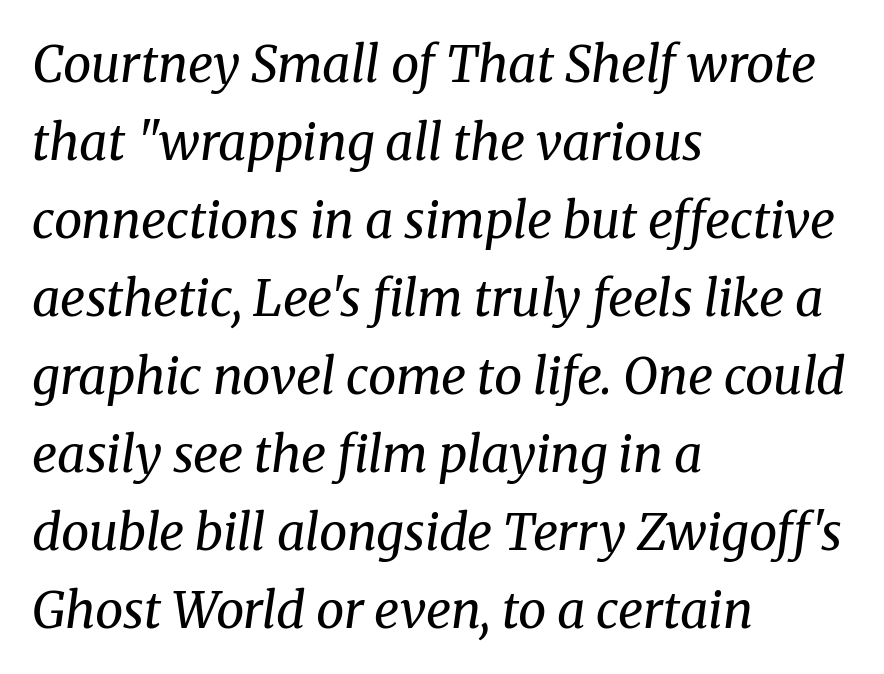
The image shows 50 px regular-weight serif type, italic (leaning right); set left-aligned, normal line spacing (1.56x), normal letter spacing, not underlined; medium stroke contrast and a medium x-height.
